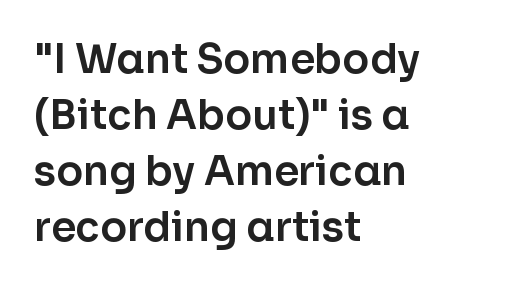
{"serif": "no", "italic": "no", "width": "normal", "stroke_contrast": "low", "x_height": "medium", "monospaced": "no", "underline": "no", "align": "left", "line_spacing": "normal", "line_spacing_ratio": 1.4, "letter_spacing": "normal", "letter_spacing_em": 0.0, "glyph_px": 40}
